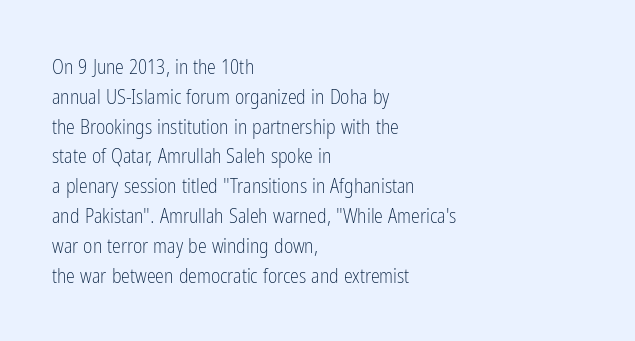
The image shows 20 px text type, upright; set left-aligned, normal line spacing (1.49x), normal letter spacing, not underlined.
